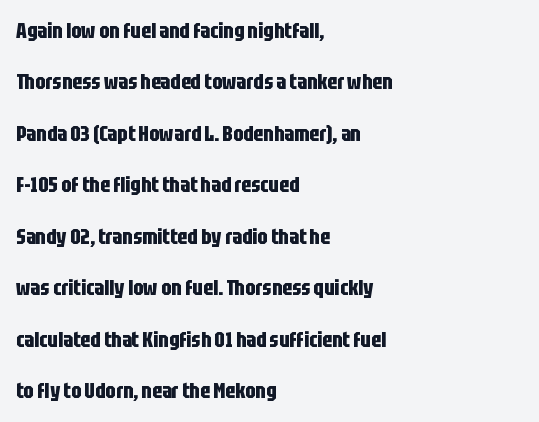
Q: Is the text bold? A: Yes.
Q: Is the text italic (slanted)? A: No, it is upright.
Q: Is the text underlined? A: No.
Q: How is the paragraph aligned? A: Left-aligned.
Q: Is the spacing between letters normal or unusually wide? A: Normal.
Q: Is the spacing between lines tight, normal or loose? A: Loose.
